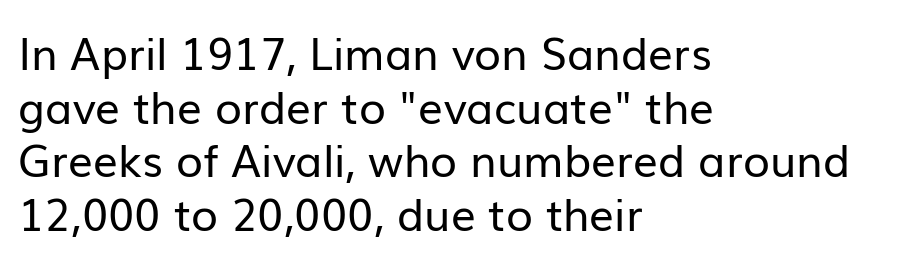
{"serif": "no", "italic": "no", "bold": "no", "weight": "regular", "width": "normal", "stroke_contrast": "low", "x_height": "medium", "monospaced": "no", "underline": "no", "align": "left", "line_spacing_ratio": 1.22, "letter_spacing": "normal", "letter_spacing_em": 0.0, "glyph_px": 44}
